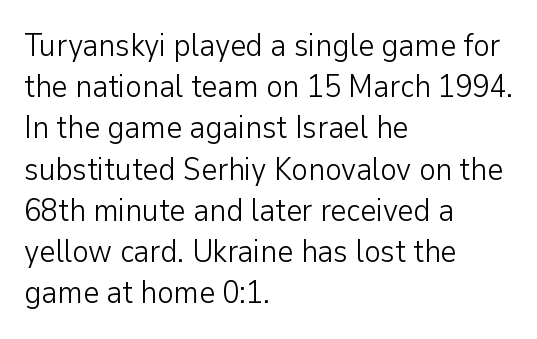
Nothing heavy about these letters — not bold at all. Short note: letters normally spaced. Are there feet on the stems? There aren't — it's a sans. Spacing verdict: proportional, widths tailored to each character.
